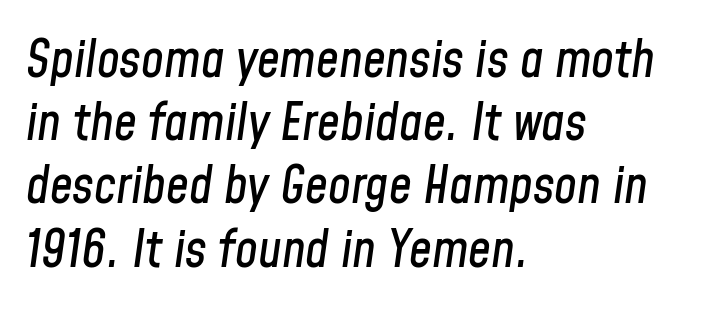
The image shows 51 px condensed type, italic (leaning right); set left-aligned, line spacing 1.24x, normal letter spacing, not underlined; low stroke contrast and a medium x-height.
